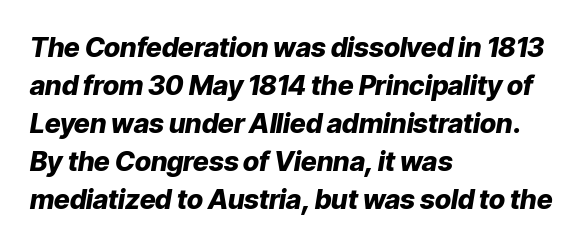
Compared with typical body copy, the letter spacing here is the same. This sample uses an oblique cut, with every glyph tilted off the vertical. Is the type bold? Yes — the strokes are clearly thick and heavy. Layout note: lines flush left.
